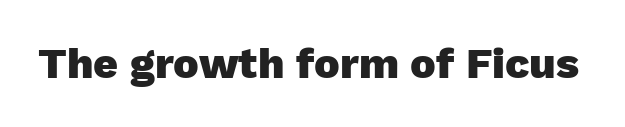
The image shows 43 px heavy sans-serif type, upright; set normal letter spacing, not underlined; low stroke contrast and a medium x-height.
